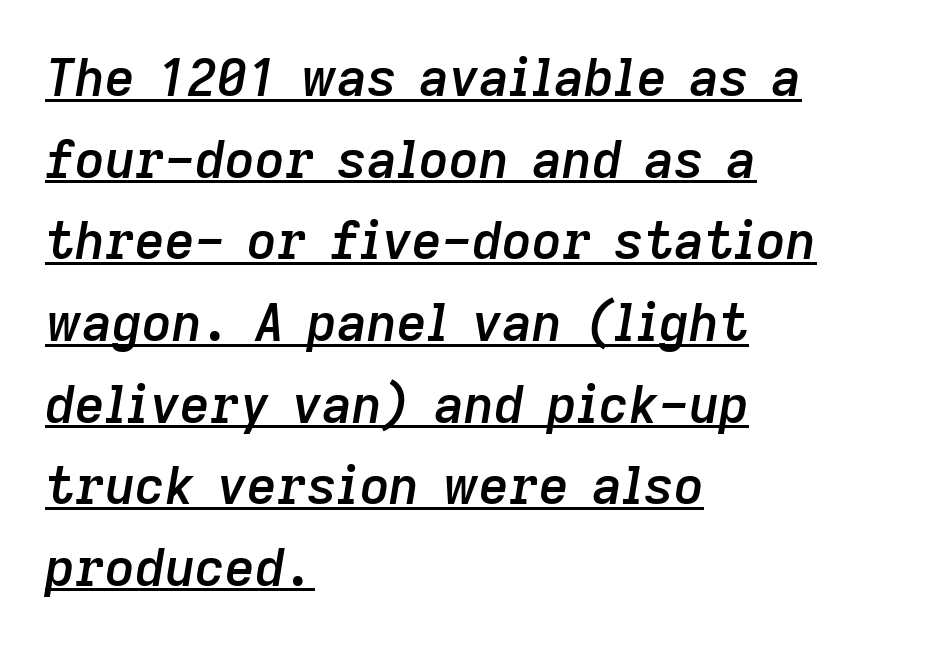
The specimen includes a rule beneath the text block's lines. The space between consecutive lines is moderate. Characters are canted at an angle relative to the baseline's perpendicular. This sample has the flowing, uneven cadence of proportional lettering. How heavy is the stroke? Medium-heavy — a semibold, shy of bold.
